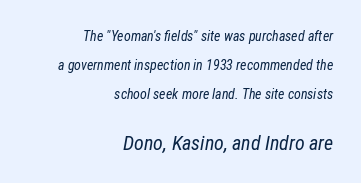
{"italic": "yes", "lean": "right", "slant_degrees": 12, "bold": "no", "underline": "no", "align": "right", "line_spacing": "loose", "line_spacing_ratio": 2.06, "letter_spacing": "normal", "letter_spacing_em": 0.0, "larger_block": "second", "size_ratio": 1.43, "glyph_px": 20}
